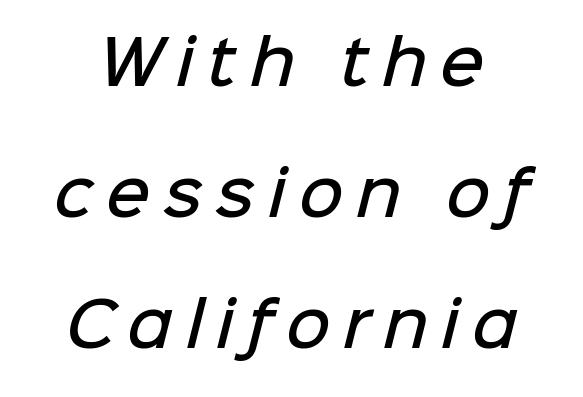
The typesetting leans somewhat heavy: a semibold. Is there much room between lines? Yes — plenty of vertical air separates them. Letter spacing: wide. Nothing sits at the stroke ends, so this counts as sans-serif. The space beneath each line is pristine and unruled. You could not count columns in this text — the font is proportionally spaced.
